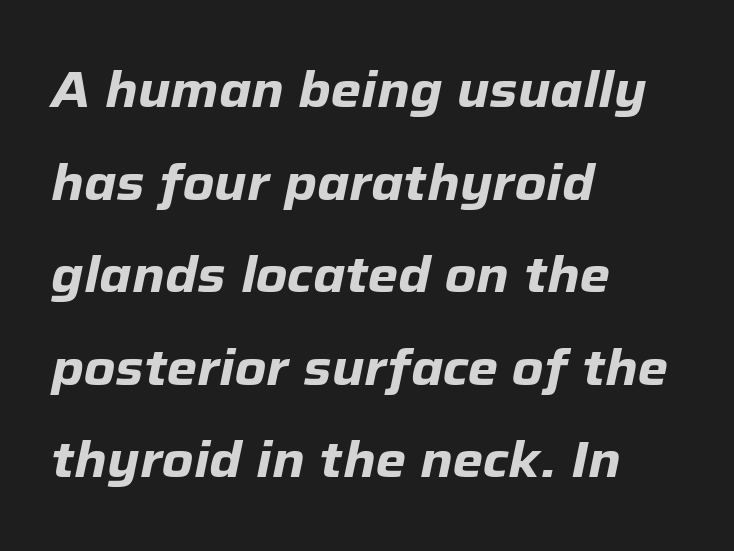
The image shows 49 px heavy type, italic (leaning right); set left-aligned, line spacing 1.89x, normal letter spacing, not underlined; low stroke contrast and a medium x-height.
